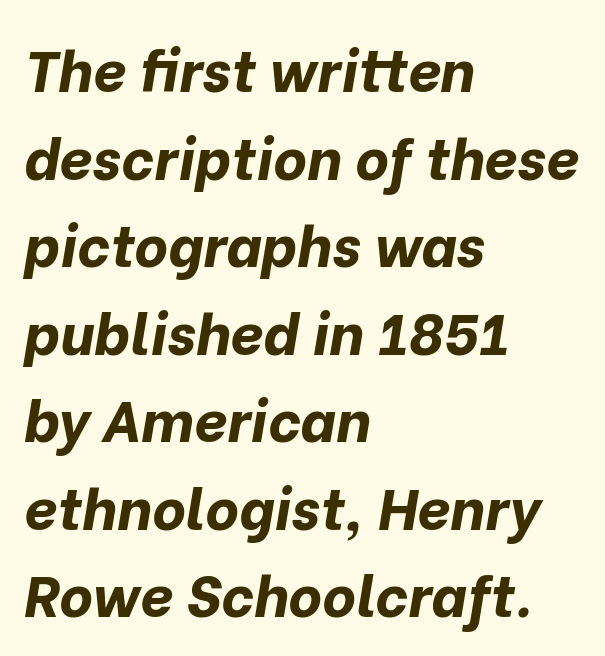
The image shows 58 px bold type, italic (leaning right); set left-aligned, normal line spacing (1.51x), normal letter spacing, not underlined; low stroke contrast and a medium x-height.
